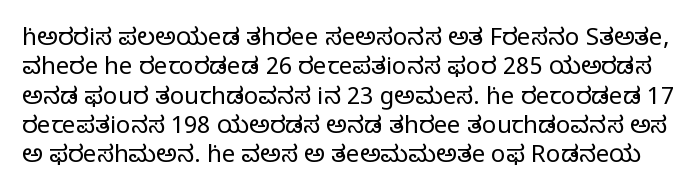
The face looks like a standard text weight, possibly lighter. Unmarked baselines from the first word to the last. The specimen reads as upright at a glance. This sample uses plain, unmodified letter spacing.
